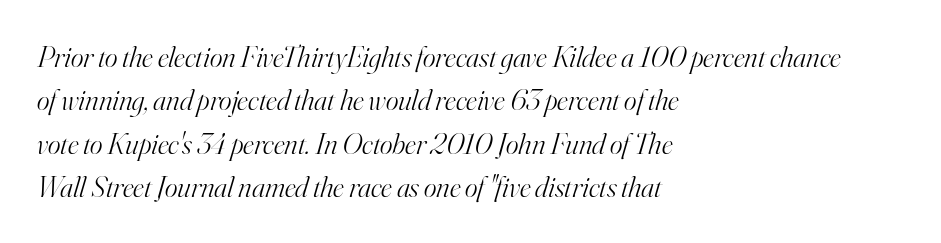
The image shows 30 px light serif type, italic (leaning right); set left-aligned, normal line spacing (1.45x), normal letter spacing, not underlined; high stroke contrast and a small x-height.
